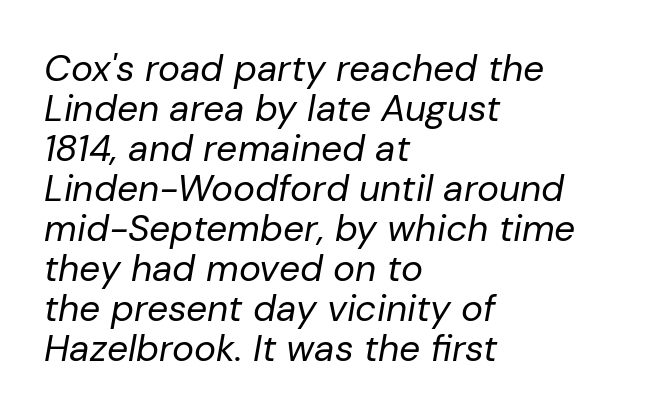
Q: Is the text bold? A: No.
Q: Is the text italic (slanted)? A: Yes, it leans right by about 10 degrees.
Q: Is the text underlined? A: No.
Q: How is the paragraph aligned? A: Left-aligned.
Q: Is the spacing between letters normal or unusually wide? A: Normal.
Q: Is the spacing between lines tight, normal or loose? A: Tight.
Q: Width (condensed, normal, or wide)? A: Normal.
Q: Stroke contrast? A: Low.
Q: x-height? A: Medium.
Q: Monospaced? A: No.
